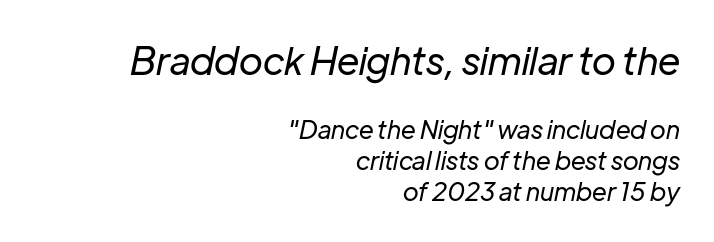
Type size steps down from the first block to the second. Rendered with sloped, italic letterforms. Is this a fixed-width face? No — the glyphs have proportional, varying widths. The face used here is rendered with its standard letterfit. Ink coverage per letter is moderate at most.
